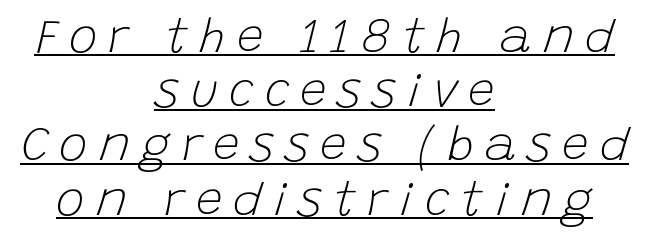
{"italic": "yes", "lean": "right", "slant_degrees": 15, "bold": "no", "weight": "light", "width": "normal", "stroke_contrast": "low", "x_height": "large", "monospaced": "no", "underline": "yes", "align": "center", "line_spacing": "tight", "line_spacing_ratio": 1.13, "letter_spacing": "wide", "letter_spacing_em": 0.23, "glyph_px": 48}
